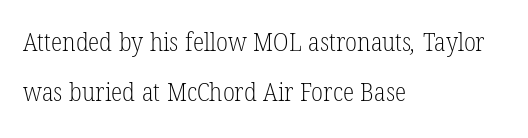
The image shows 26 px text type; set left-aligned, loose line spacing (1.93x), normal letter spacing, not underlined.
